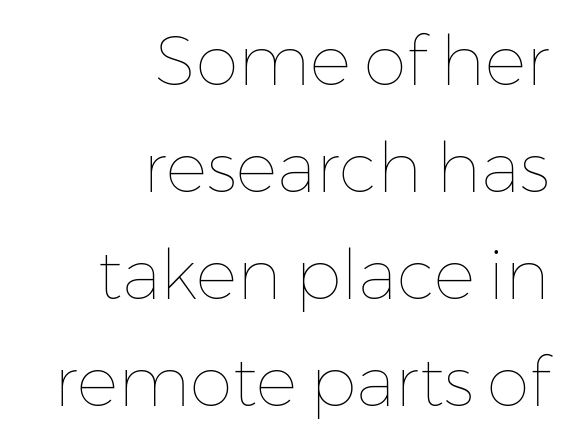
Q: Is the text bold? A: No.
Q: Is the text italic (slanted)? A: No, it is upright.
Q: Is the text underlined? A: No.
Q: How is the paragraph aligned? A: Right-aligned.
Q: Is the spacing between letters normal or unusually wide? A: Normal.
Q: Is the spacing between lines tight, normal or loose? A: Normal.
Q: Width (condensed, normal, or wide)? A: Normal.
Q: Stroke contrast? A: Low.
Q: x-height? A: Medium.
Q: Monospaced? A: No.
